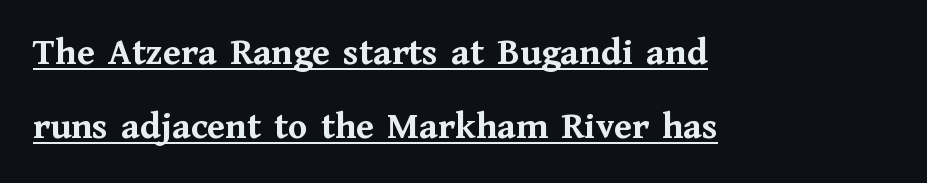
The image shows 39 px semibold serif type, upright; set left-aligned, loose line spacing (1.9x), normal letter spacing, underlined; medium stroke contrast and a medium x-height.
